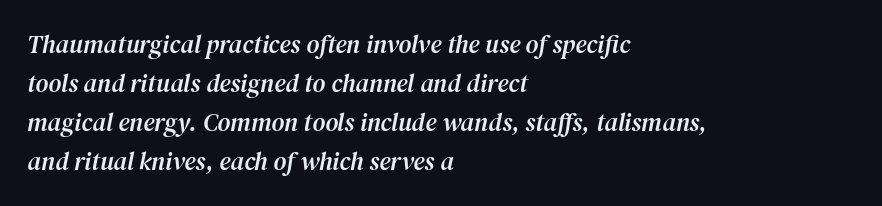
The image shows 25 px text type, italic (leaning right); set left-aligned, normal line spacing (1.56x), normal letter spacing, not underlined.
